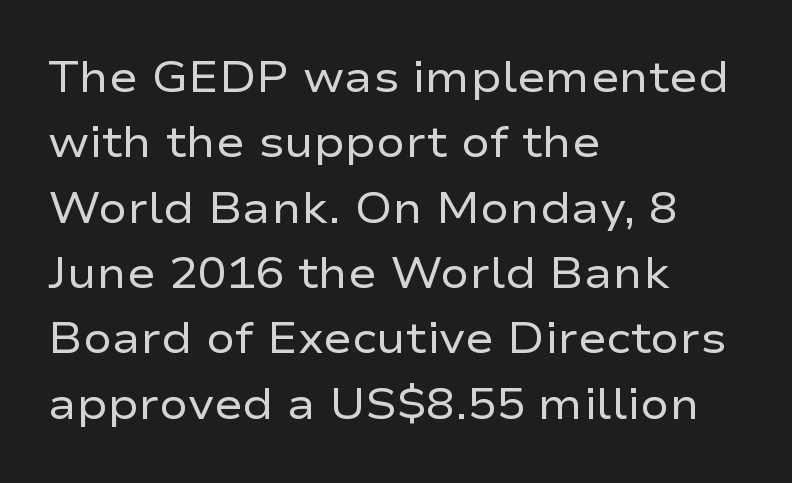
{"serif": "no", "italic": "no", "bold": "no", "weight": "regular", "width": "wide", "stroke_contrast": "low", "x_height": "medium", "monospaced": "no", "underline": "no", "align": "left", "line_spacing": "normal", "line_spacing_ratio": 1.52, "letter_spacing": "normal", "letter_spacing_em": 0.0, "glyph_px": 43}
